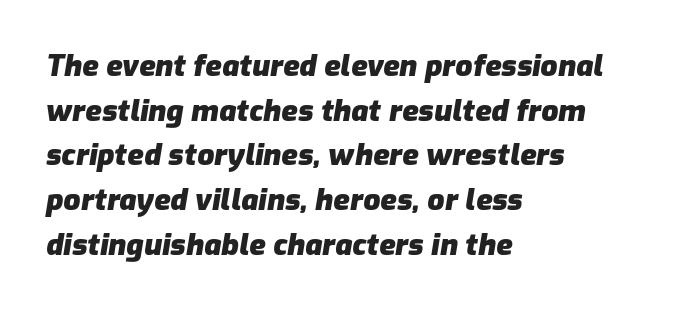
Q: Is the text bold? A: Yes.
Q: Is the text italic (slanted)? A: Yes, it leans right by about 9 degrees.
Q: Is the text underlined? A: No.
Q: How is the paragraph aligned? A: Left-aligned.
Q: Is the spacing between letters normal or unusually wide? A: Normal.
Q: Is the spacing between lines tight, normal or loose? A: Normal.
Q: Width (condensed, normal, or wide)? A: Normal.
Q: Stroke contrast? A: Low.
Q: x-height? A: Medium.
Q: Monospaced? A: No.
